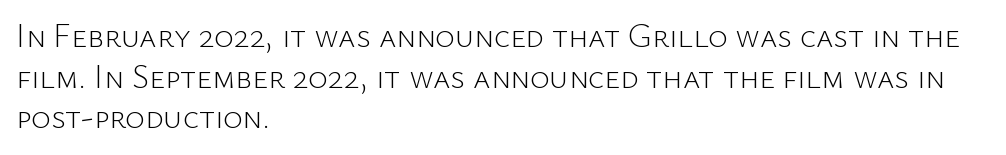
{"serif": "no", "italic": "no", "bold": "no", "weight": "light", "width": "normal", "stroke_contrast": "low", "x_height": "medium", "monospaced": "no", "underline": "no", "align": "left", "line_spacing_ratio": 1.23, "letter_spacing": "normal", "letter_spacing_em": 0.0, "glyph_px": 33}
